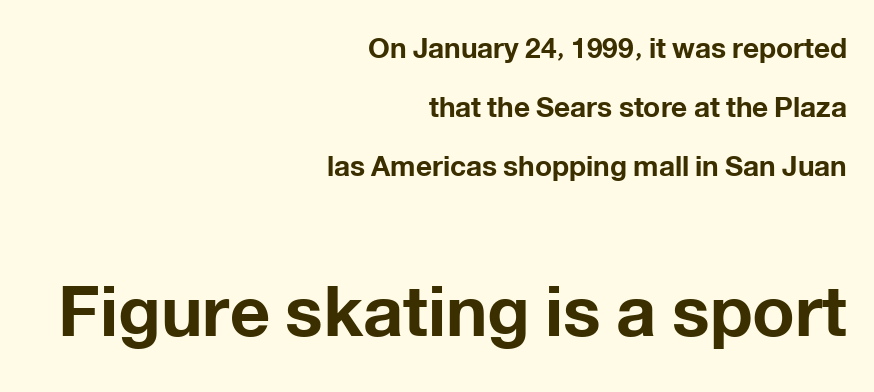
Q: Is the text bold? A: Yes.
Q: Is the text italic (slanted)? A: No, it is upright.
Q: Is the typeface a serif or a sans-serif typeface? A: Sans-serif.
Q: Is the text underlined? A: No.
Q: How is the paragraph aligned? A: Right-aligned.
Q: Is the spacing between letters normal or unusually wide? A: Normal.
Q: Is the spacing between lines tight, normal or loose? A: Loose.
Q: Which block of text is set in a larger size, the first (top) or the second (bottom)? A: The second (bottom) one.
Q: Width (condensed, normal, or wide)? A: Normal.
Q: Stroke contrast? A: Low.
Q: x-height? A: Medium.
Q: Monospaced? A: No.
